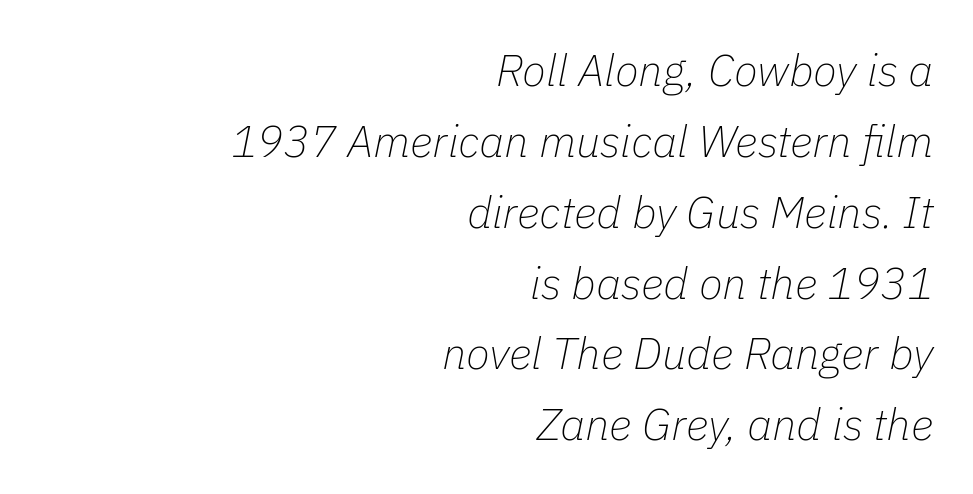
The image shows 44 px thin type, italic (leaning right); set right-aligned, normal line spacing (1.61x), normal letter spacing, not underlined; low stroke contrast and a medium x-height.
